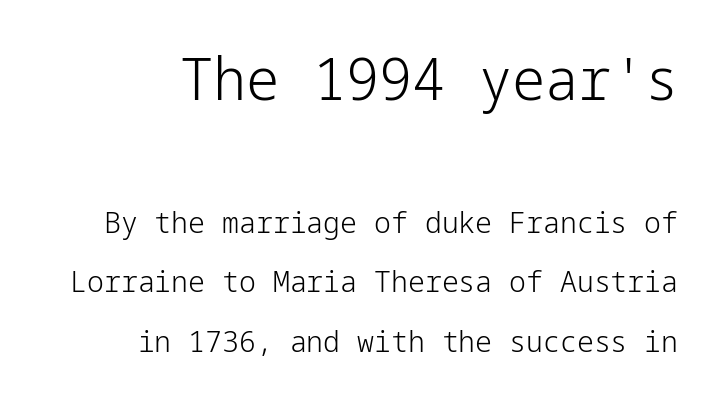
The image shows 59 px light sans-serif type, upright; set right-aligned, loose line spacing (1.98x), normal letter spacing, not underlined; the first (top) block is 1.97x larger; low stroke contrast and a medium x-height.
